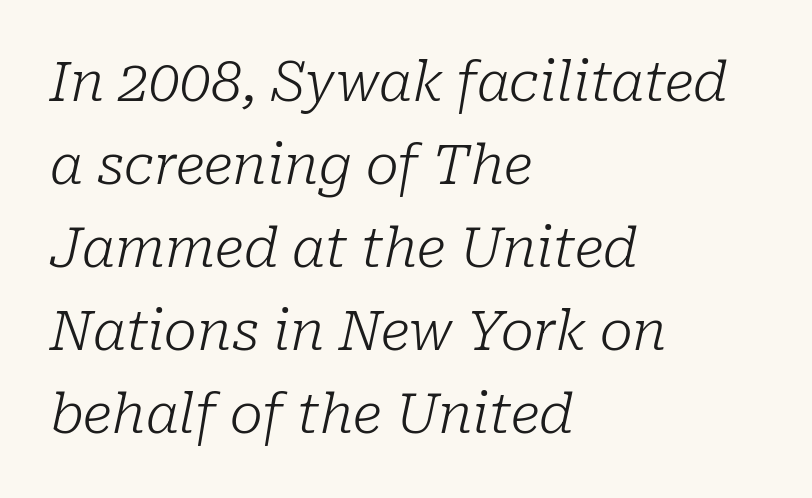
These lines stack with their left ends in a neat column. Spacing verdict: proportional, widths tailored to each character. This rendering features lettering with no underline. The passage shown is not bold in any degree. In terms of letterform style, serifs are clearly present.
